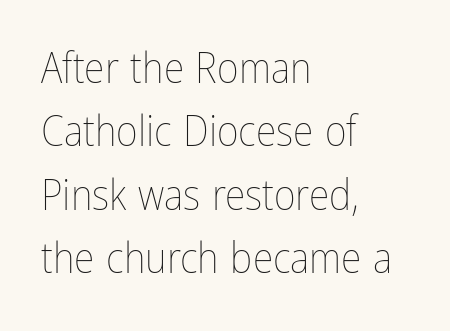
Q: Is the text bold? A: No.
Q: Is the text italic (slanted)? A: No, it is upright.
Q: Is the text underlined? A: No.
Q: How is the paragraph aligned? A: Left-aligned.
Q: Is the spacing between letters normal or unusually wide? A: Normal.
Q: Is the spacing between lines tight, normal or loose? A: Normal.
Q: Width (condensed, normal, or wide)? A: Condensed.
Q: Stroke contrast? A: Low.
Q: x-height? A: Medium.
Q: Monospaced? A: No.
